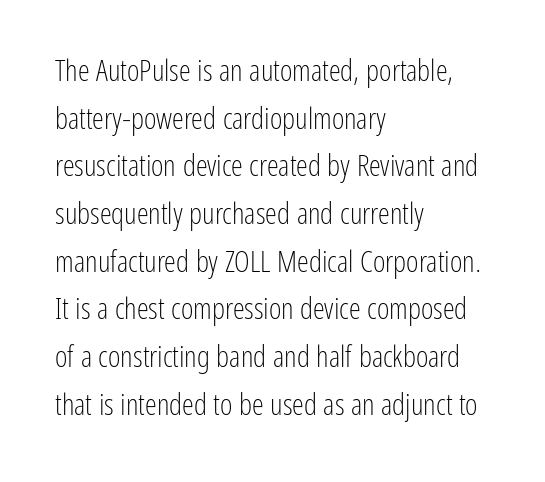
Q: Is the text bold? A: No.
Q: Is the text italic (slanted)? A: No, it is upright.
Q: Is the typeface a serif or a sans-serif typeface? A: Sans-serif.
Q: Is the text underlined? A: No.
Q: How is the paragraph aligned? A: Left-aligned.
Q: Is the spacing between letters normal or unusually wide? A: Normal.
Q: Is the spacing between lines tight, normal or loose? A: Normal.
Q: Width (condensed, normal, or wide)? A: Condensed.
Q: Stroke contrast? A: Low.
Q: x-height? A: Medium.
Q: Monospaced? A: No.
